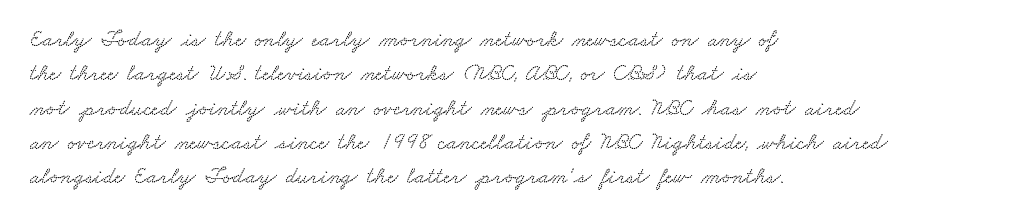
{"underline": "no", "align": "left", "line_spacing": "normal", "line_spacing_ratio": 1.49, "letter_spacing": "normal", "letter_spacing_em": 0.0, "glyph_px": 23}
